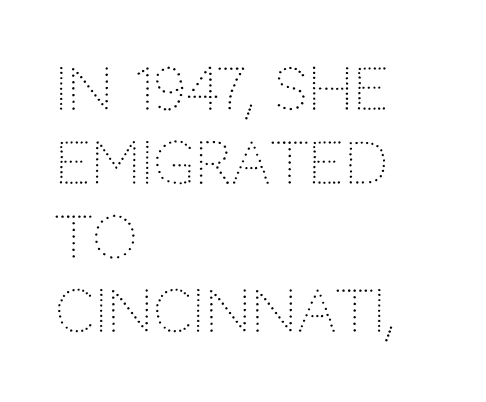
No extra tracking has been applied to these lines. Weight: in the light-to-regular range. Varying glyph widths throughout — classic text-font behaviour. You can tell from the bare stems that sans-serif type was used. A student would call this left alignment; a typographer would say flush left, rag right. The font's upright variant was chosen for this text.
